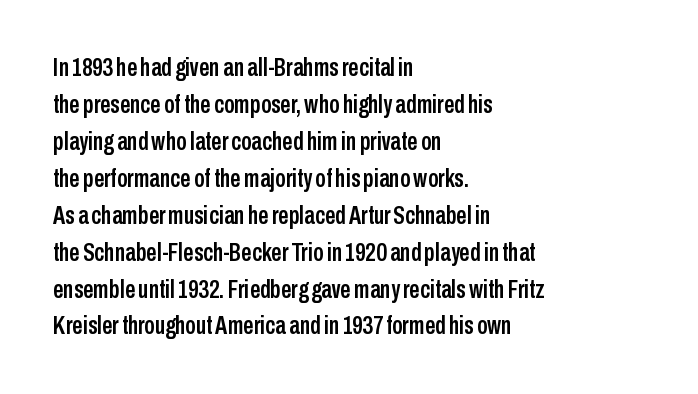
Q: Is the text italic (slanted)? A: No, it is upright.
Q: Is the text underlined? A: No.
Q: How is the paragraph aligned? A: Left-aligned.
Q: Is the spacing between letters normal or unusually wide? A: Normal.
Q: Is the spacing between lines tight, normal or loose? A: Normal.
